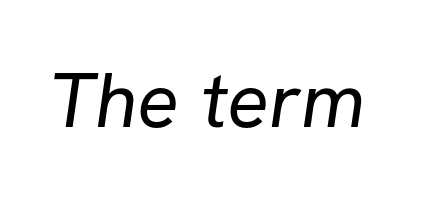
{"serif": "no", "bold": "no", "weight": "regular", "width": "normal", "stroke_contrast": "low", "x_height": "medium", "monospaced": "no", "underline": "no", "letter_spacing": "normal", "letter_spacing_em": 0.0, "glyph_px": 78}
